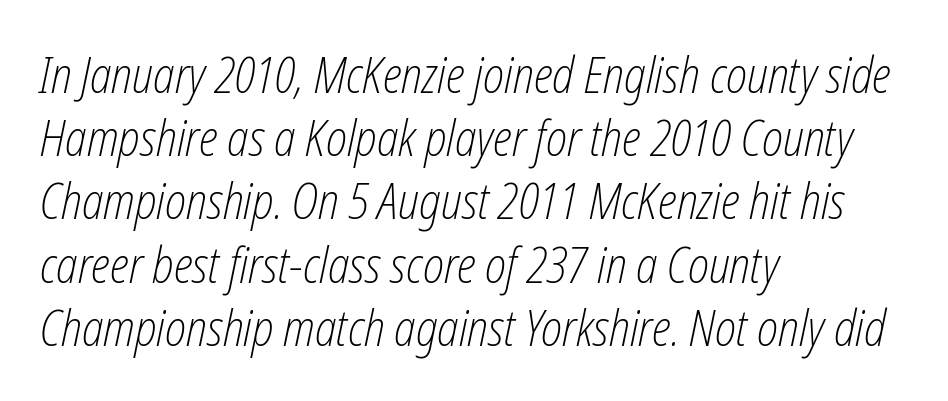
The string is rendered with underlining switched off. Does the leading feel generous? No, just average. Each letter keeps its own natural width here, so spacing adapts to shape. Reading down the block, your eye returns to a fixed left position each line. Caption: face not bold, strokes unweighted. Inter-character spacing is left at the font's built-in metrics.
